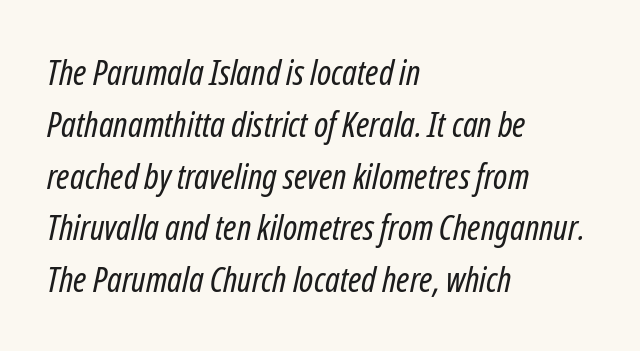
Q: Is the text bold? A: No.
Q: Is the text italic (slanted)? A: Yes, it leans right by about 12 degrees.
Q: Is the text underlined? A: No.
Q: How is the paragraph aligned? A: Left-aligned.
Q: Is the spacing between letters normal or unusually wide? A: Normal.
Q: Is the spacing between lines tight, normal or loose? A: Normal.
Q: Width (condensed, normal, or wide)? A: Condensed.
Q: Stroke contrast? A: Low.
Q: x-height? A: Medium.
Q: Monospaced? A: No.
